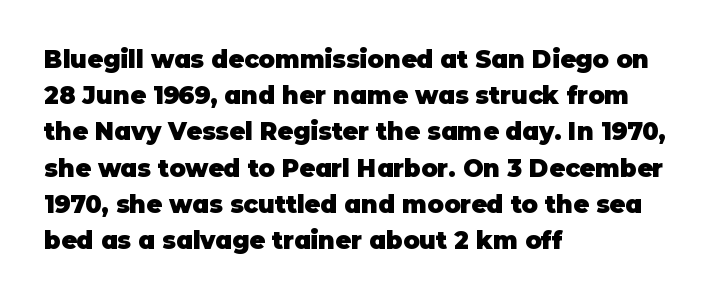
The vertical gap from one line to the next is medium. In terms of posture, this sample is upright. Look at the stroke-to-counter ratio: heavy, a bold. Clear beneath every line of the passage. Casual observation: everything's shoved over to the left. You could call the tracking neutral — neither tight nor loose.
